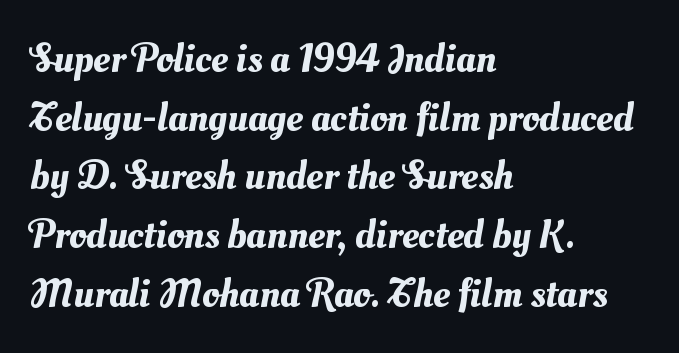
{"width": "normal", "stroke_contrast": "medium", "x_height": "small", "monospaced": "no", "underline": "no", "align": "left", "line_spacing": "normal", "line_spacing_ratio": 1.43, "letter_spacing": "normal", "letter_spacing_em": 0.0, "glyph_px": 41}
